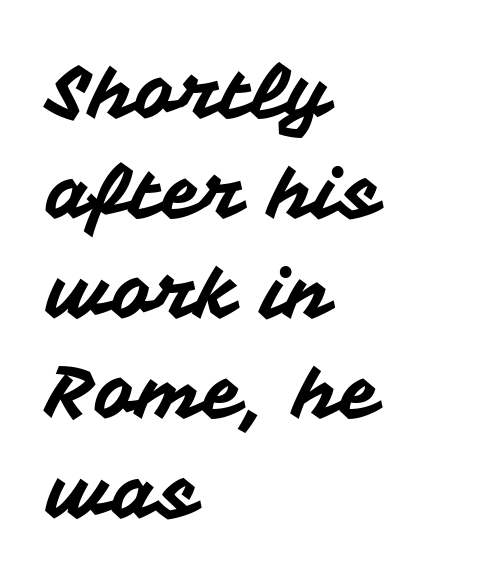
The letterforms sit shoulder to shoulder at normal distance. Rule under the text: the space is simply empty. Do the characters align in a grid? No, the font is proportional. A typesetter would call this leading conventional body-copy spacing. The rag falls on the right side of this text block.
